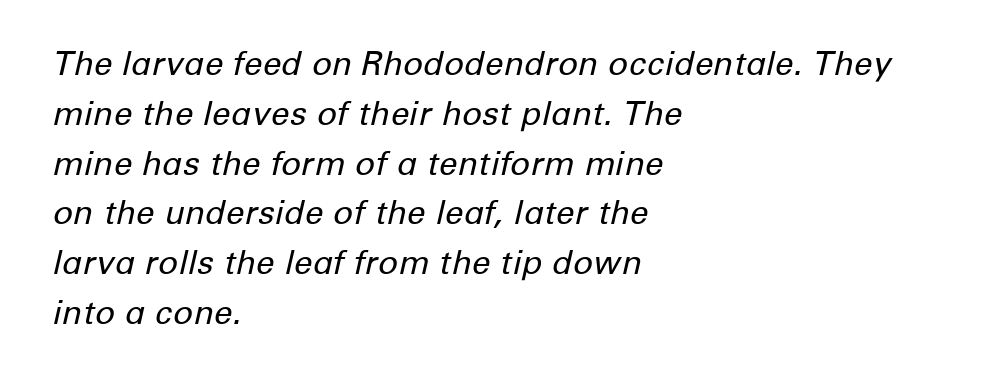
The image shows 33 px regular-weight type, italic (leaning right); set left-aligned, normal line spacing (1.51x), normal letter spacing, not underlined; low stroke contrast and a medium x-height.
